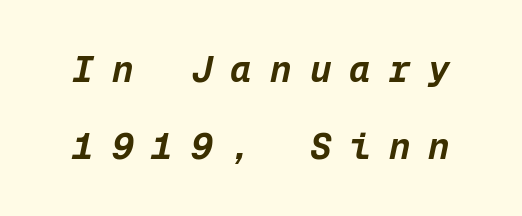
Q: Is the text bold? A: Yes.
Q: Is the text italic (slanted)? A: Yes, it leans right by about 12 degrees.
Q: Is the text underlined? A: No.
Q: Is the spacing between letters normal or unusually wide? A: Unusually wide.
Q: Is the spacing between lines tight, normal or loose? A: Loose.
Q: Width (condensed, normal, or wide)? A: Normal.
Q: Stroke contrast? A: Low.
Q: x-height? A: Medium.
Q: Monospaced? A: Yes.
